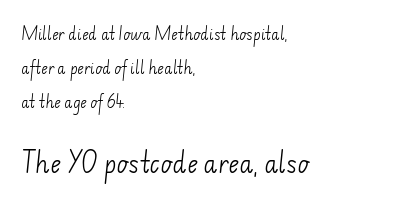
Q: Is the text bold? A: No.
Q: Is the text underlined? A: No.
Q: How is the paragraph aligned? A: Left-aligned.
Q: Is the spacing between letters normal or unusually wide? A: Normal.
Q: Is the spacing between lines tight, normal or loose? A: Loose.
Q: Which block of text is set in a larger size, the first (top) or the second (bottom)? A: The second (bottom) one.
